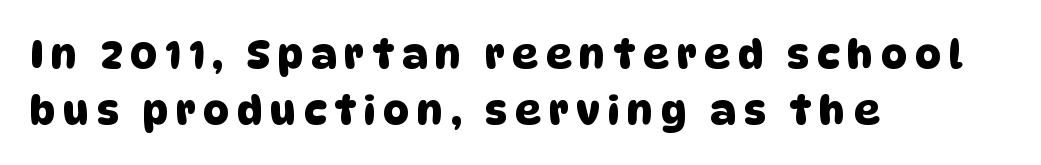
Font category for this specimen: sans-serif. Honestly, the letter spacing is so wide it's the main thing you notice. Reading down the column, the eye jumps a familiar distance to each next line. The passage shown is typed in a proportional face where columns would drift. The baseline area is clear.
